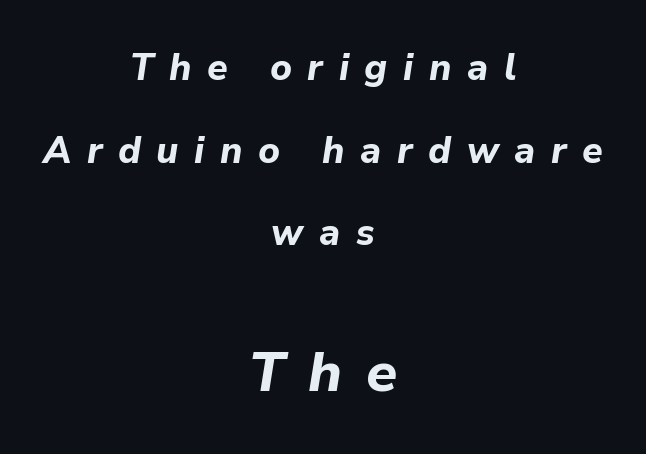
The image shows 56 px bold type, italic (leaning right); set centered, loose line spacing (2.23x), unusually wide letter spacing (+0.42 em), not underlined; the second (bottom) block is 1.51x larger; low stroke contrast and a medium x-height.
